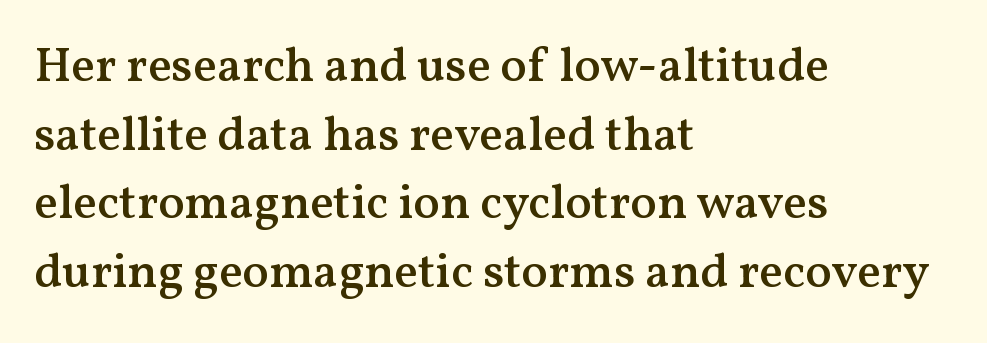
{"serif": "yes", "italic": "no", "bold": "semi", "weight": "semibold", "width": "normal", "stroke_contrast": "medium", "x_height": "medium", "monospaced": "no", "underline": "no", "align": "left", "line_spacing": "normal", "line_spacing_ratio": 1.4, "letter_spacing": "normal", "letter_spacing_em": 0.0, "glyph_px": 49}
